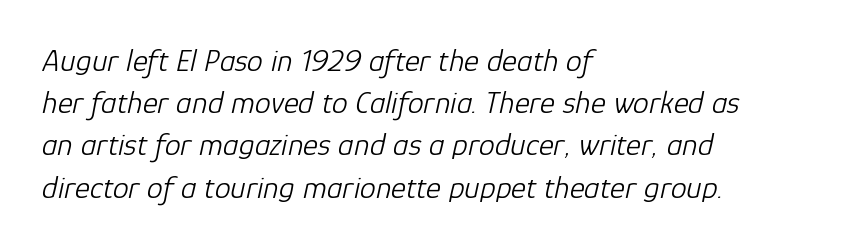
Q: Is the text bold? A: No.
Q: Is the text italic (slanted)? A: Yes, it leans right by about 12 degrees.
Q: Is the text underlined? A: No.
Q: How is the paragraph aligned? A: Left-aligned.
Q: Is the spacing between letters normal or unusually wide? A: Normal.
Q: Is the spacing between lines tight, normal or loose? A: Normal.
Q: Width (condensed, normal, or wide)? A: Normal.
Q: Stroke contrast? A: Low.
Q: x-height? A: Medium.
Q: Monospaced? A: No.
